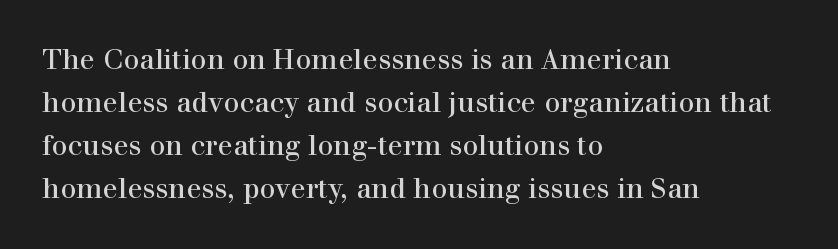
The image shows 28 px regular-weight serif type, upright; set left-aligned, normal line spacing (1.54x), normal letter spacing, not underlined; high stroke contrast and a medium x-height.
